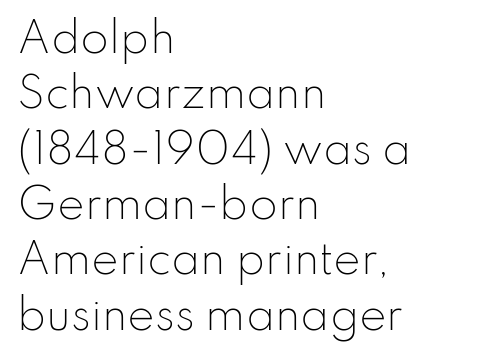
{"serif": "no", "italic": "no", "bold": "no", "weight": "light", "width": "normal", "stroke_contrast": "low", "x_height": "small", "monospaced": "no", "underline": "no", "align": "left", "line_spacing": "normal", "line_spacing_ratio": 1.35, "letter_spacing": "normal", "letter_spacing_em": 0.0, "glyph_px": 41}
